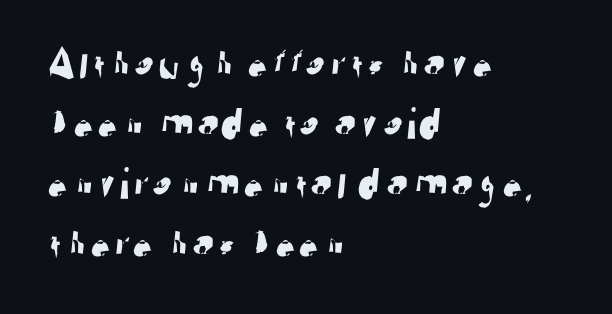
A sans-serif font was chosen for this passage. Each row of text sits above clean, open space. The paragraph has a hard left edge and a soft right edge. The passage shown stacks its lines at a standard gap.
